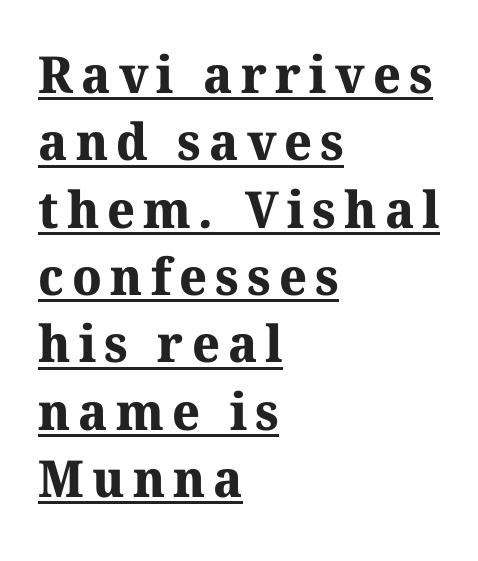
{"serif": "yes", "bold": "yes", "weight": "bold", "width": "normal", "stroke_contrast": "medium", "x_height": "medium", "monospaced": "no", "underline": "yes", "align": "left", "line_spacing": "normal", "line_spacing_ratio": 1.32, "glyph_px": 51}
